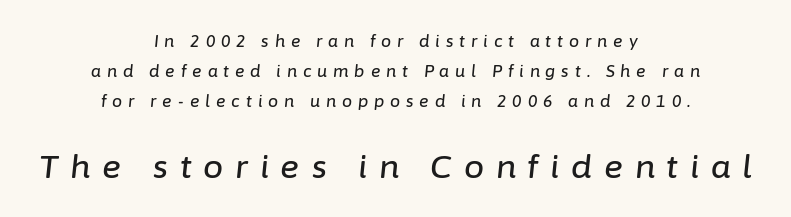
The image shows 32 px text type, italic (leaning right); set centered, line spacing 1.88x, unusually wide letter spacing (+0.37 em), not underlined; the second (bottom) block is 2.0x larger; low stroke contrast and a medium x-height.
